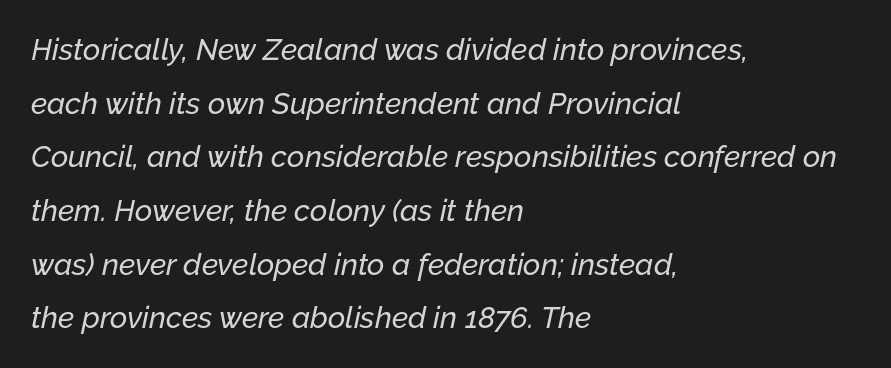
The image shows 30 px text type, italic (leaning right); set left-aligned, line spacing 1.79x, normal letter spacing, not underlined; low stroke contrast and a medium x-height.
